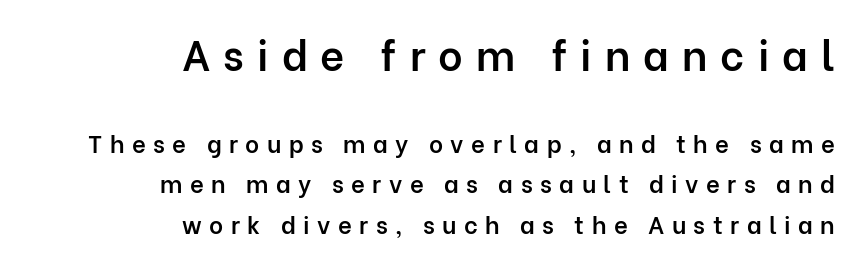
Q: Is the text bold? A: Semi-bold.
Q: Is the text italic (slanted)? A: No, it is upright.
Q: Is the typeface a serif or a sans-serif typeface? A: Sans-serif.
Q: Is the text underlined? A: No.
Q: How is the paragraph aligned? A: Right-aligned.
Q: Is the spacing between letters normal or unusually wide? A: Unusually wide.
Q: Is the spacing between lines tight, normal or loose? A: Normal.
Q: Which block of text is set in a larger size, the first (top) or the second (bottom)? A: The first (top) one.
Q: Width (condensed, normal, or wide)? A: Normal.
Q: Stroke contrast? A: Low.
Q: x-height? A: Medium.
Q: Monospaced? A: No.
